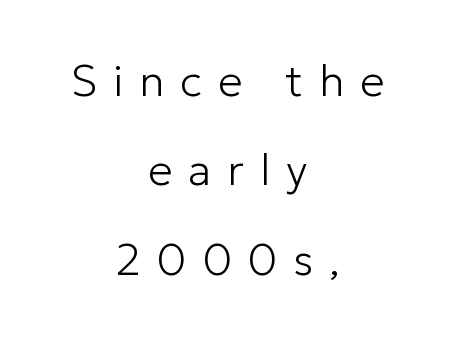
{"serif": "no", "italic": "no", "bold": "no", "weight": "light", "width": "normal", "stroke_contrast": "low", "x_height": "medium", "monospaced": "no", "underline": "no", "align": "center", "line_spacing": "loose", "line_spacing_ratio": 2.03, "letter_spacing": "wide", "letter_spacing_em": 0.36, "glyph_px": 44}
